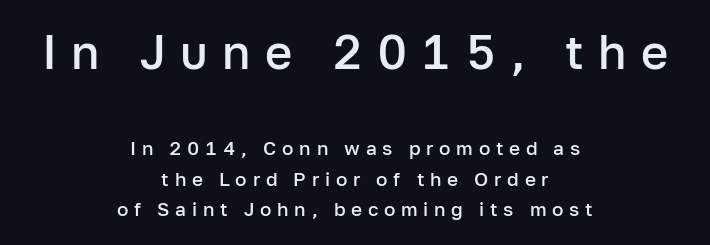
Do the characters align in a grid? No, the font is proportional. The typography opts for an upright posture over an oblique one. A typesetter would label this face a sans. Bold? Not quite — semibold, heavier than regular but stopping short.
